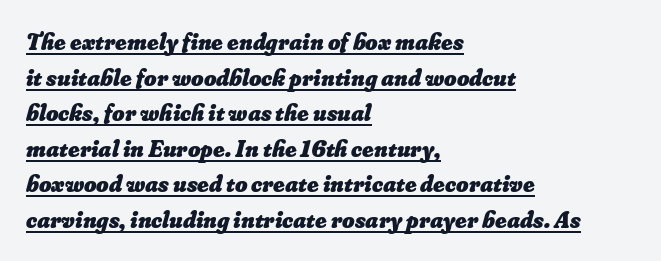
Q: Is the text bold? A: Yes.
Q: Is the text underlined? A: Yes.
Q: How is the paragraph aligned? A: Left-aligned.
Q: Is the spacing between letters normal or unusually wide? A: Normal.
Q: Is the spacing between lines tight, normal or loose? A: Normal.
